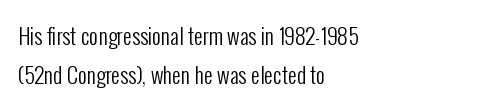
The image shows 22 px text type, upright; set left-aligned, line spacing 1.78x, normal letter spacing, not underlined.
